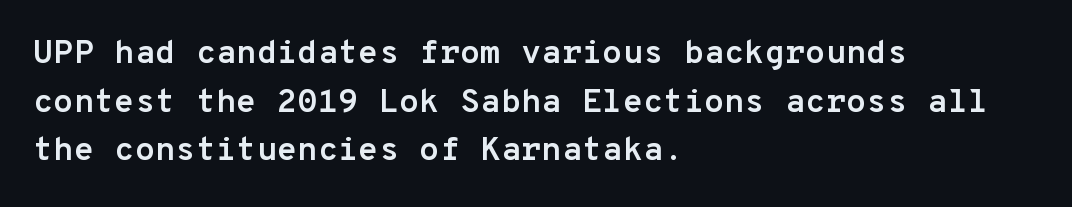
{"serif": "no", "italic": "no", "bold": "yes", "weight": "semibold", "width": "normal", "stroke_contrast": "low", "x_height": "medium", "monospaced": "yes", "underline": "no", "align": "left", "line_spacing": "normal", "line_spacing_ratio": 1.47, "letter_spacing": "normal", "letter_spacing_em": 0.0, "glyph_px": 33}
